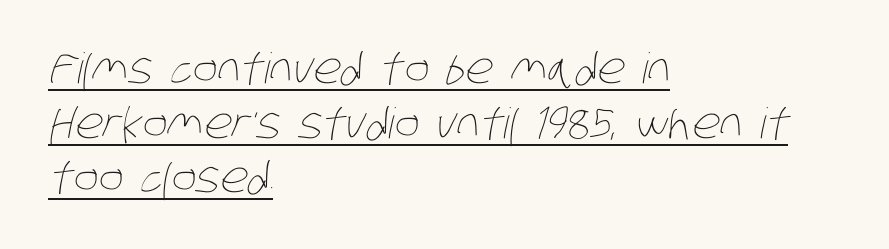
{"bold": "no", "weight": "thin", "width": "condensed", "stroke_contrast": "low", "x_height": "large", "monospaced": "no", "underline": "yes", "align": "left", "line_spacing": "normal", "line_spacing_ratio": 1.3, "letter_spacing": "normal", "letter_spacing_em": 0.0, "glyph_px": 42}
